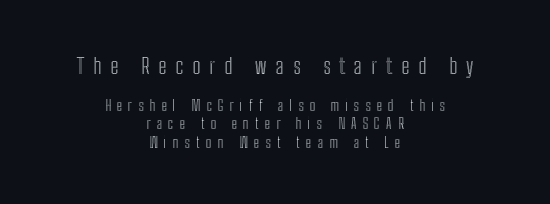
{"italic": "no", "underline": "no", "align": "center", "line_spacing_ratio": 1.21, "letter_spacing": "wide", "letter_spacing_em": 0.41, "larger_block": "first", "size_ratio": 1.47, "glyph_px": 22}
